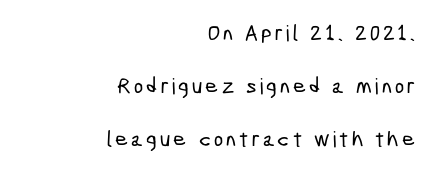
Clear beneath every line of the passage. The passage is arranged like a letterhead date or caption credit — flush right. Summary of vertical rhythm: relaxed, with wide interline spacing.
